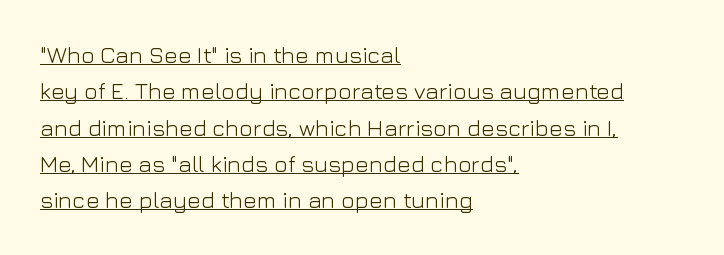
{"italic": "no", "bold": "no", "underline": "yes", "align": "left", "line_spacing": "normal", "line_spacing_ratio": 1.58, "letter_spacing": "normal", "letter_spacing_em": 0.0, "glyph_px": 23}
